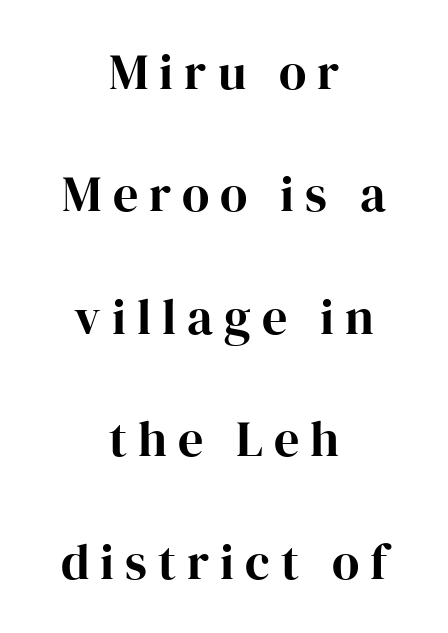
{"serif": "yes", "italic": "no", "bold": "yes", "weight": "bold", "width": "normal", "stroke_contrast": "high", "x_height": "medium", "monospaced": "no", "underline": "no", "align": "center", "line_spacing": "loose", "line_spacing_ratio": 2.45, "letter_spacing": "wide", "letter_spacing_em": 0.22, "glyph_px": 50}
